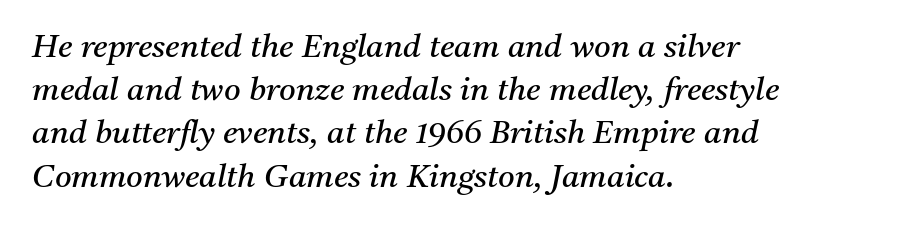
These lines keep a tight, regular rhythm from letter to letter. Horizontally, the lines are justified to the leading edge only. Just letters on the line, the space beneath them empty. The line-height multiplier appears to be the usual default.
